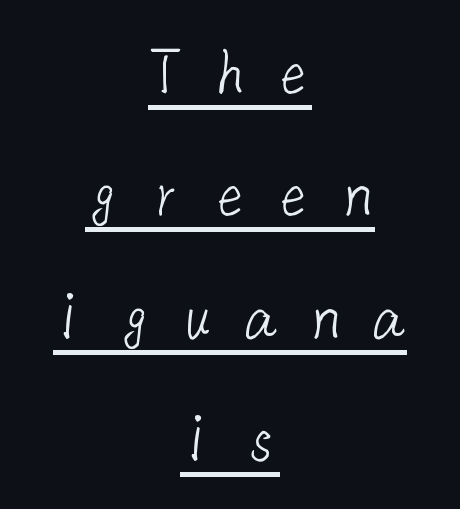
Each word looks stretched out because of the extra space between its letters. Decoration check: the copy is underlined. Type style note: lacks serifs. Is this a heavy cut? Hardly; it is regular or lighter. The rag falls on both sides of this text block equally.
